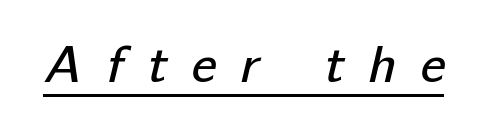
Stroke terminals: plain, sans-serif. Glyph-to-glyph distance is far greater than everyday printed text. Is this a fixed-width face? No — the glyphs have proportional, varying widths. The characters are drawn with everyday or finer stroke widths. The face used here appears with an underline applied.
